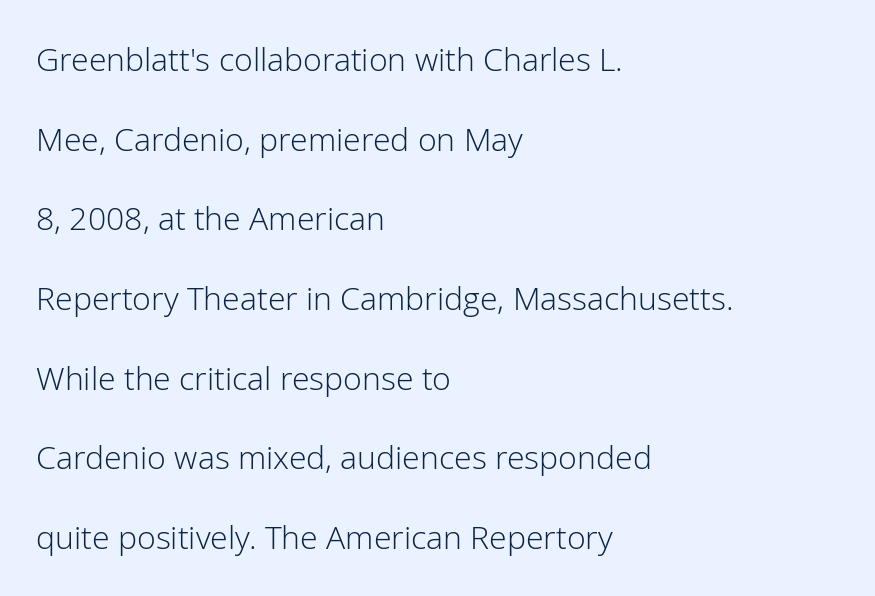
{"serif": "no", "italic": "no", "bold": "no", "weight": "light", "width": "normal", "stroke_contrast": "low", "x_height": "medium", "monospaced": "no", "underline": "no", "align": "left", "line_spacing": "loose", "line_spacing_ratio": 2.49, "letter_spacing": "normal", "letter_spacing_em": 0.0, "glyph_px": 32}
